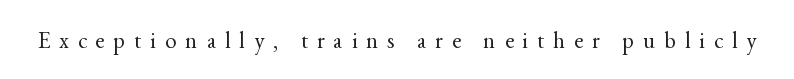
The image shows 23 px text type, upright; set unusually wide letter spacing (+0.39 em), not underlined.
